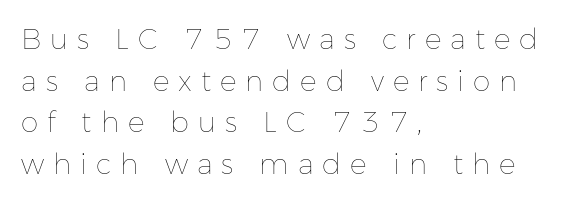
{"italic": "no", "bold": "no", "weight": "thin", "width": "normal", "stroke_contrast": "low", "x_height": "medium", "monospaced": "no", "underline": "no", "align": "left", "line_spacing": "normal", "line_spacing_ratio": 1.49, "letter_spacing": "wide", "letter_spacing_em": 0.32, "glyph_px": 28}
